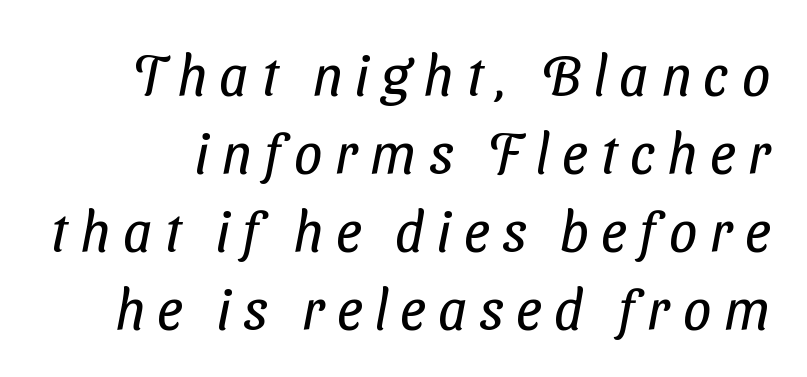
Q: Is the text bold? A: No.
Q: Is the typeface a serif or a sans-serif typeface? A: Sans-serif.
Q: Is the text underlined? A: No.
Q: Is the spacing between letters normal or unusually wide? A: Unusually wide.
Q: Is the spacing between lines tight, normal or loose? A: Normal.
Q: Width (condensed, normal, or wide)? A: Condensed.
Q: Stroke contrast? A: Low.
Q: x-height? A: Medium.
Q: Monospaced? A: No.
